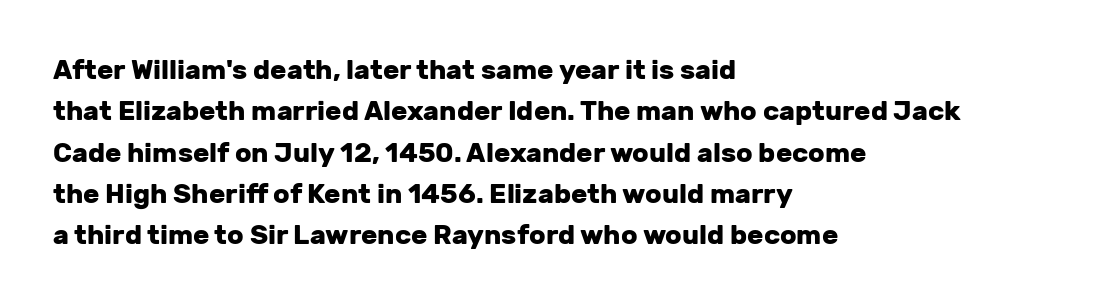
{"italic": "no", "bold": "yes", "underline": "no", "align": "left", "line_spacing": "normal", "line_spacing_ratio": 1.53, "letter_spacing": "normal", "letter_spacing_em": 0.0, "glyph_px": 27}
